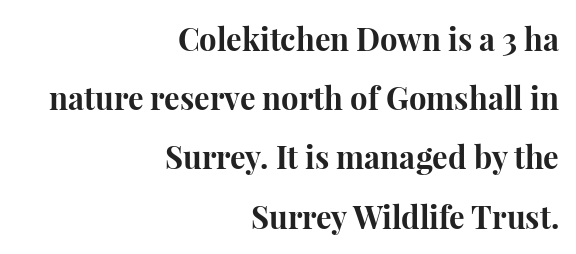
Short note: letters normally spaced. The rendering uses natural spacing where letterforms have individual widths. Line spacing here is loose. Each glyph is drawn with heavy, bold strokes. The strip under each line holds only bare page.
